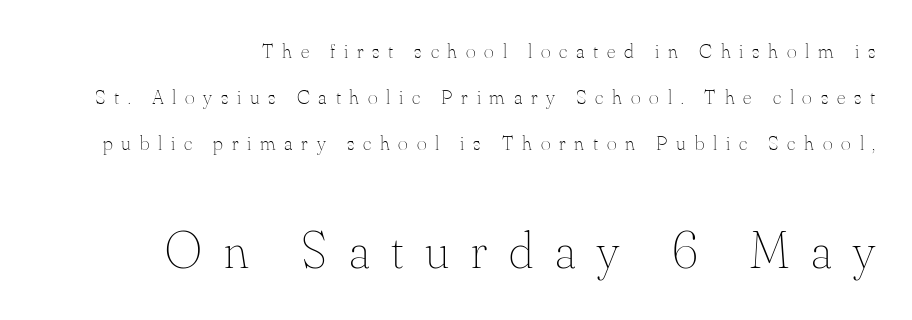
{"italic": "no", "bold": "no", "weight": "thin", "width": "normal", "stroke_contrast": "medium", "x_height": "small", "monospaced": "no", "underline": "no", "align": "right", "line_spacing": "loose", "line_spacing_ratio": 2.2, "letter_spacing": "wide", "letter_spacing_em": 0.42, "larger_block": "second", "size_ratio": 2.48, "glyph_px": 52}
